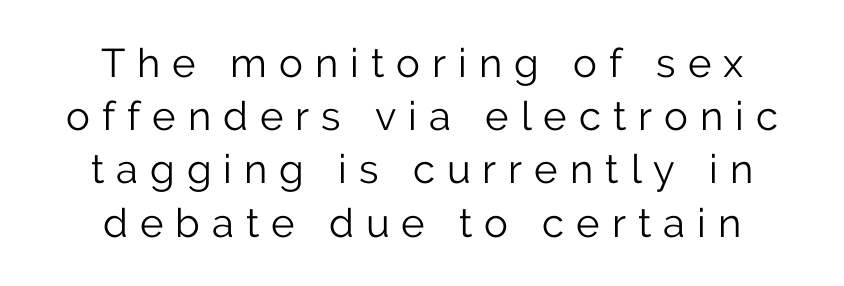
The image shows 40 px light sans-serif type, upright; set centered, normal line spacing (1.33x), unusually wide letter spacing (+0.3 em), not underlined; low stroke contrast and a medium x-height.
